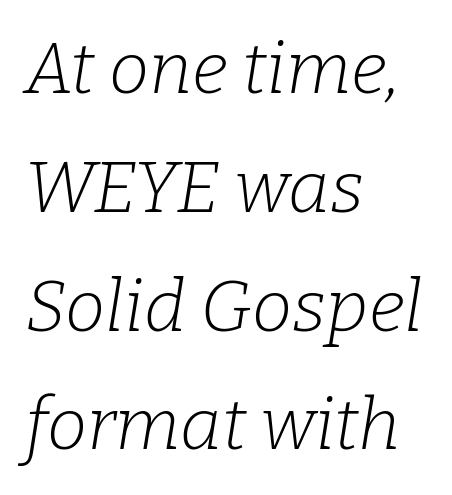
The image shows 72 px light serif type, italic (leaning right); set left-aligned, normal line spacing (1.65x), normal letter spacing, not underlined; low stroke contrast and a medium x-height.
